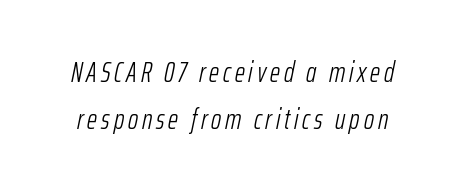
The image shows 28 px light, condensed type, italic (leaning right); set normal line spacing (1.69x), not underlined; low stroke contrast and a medium x-height.
